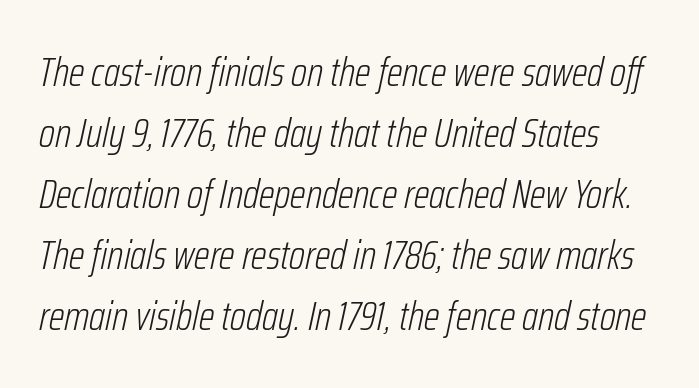
Q: Is the text bold? A: No.
Q: Is the text italic (slanted)? A: Yes, it leans right by about 12 degrees.
Q: Is the text underlined? A: No.
Q: Is the spacing between letters normal or unusually wide? A: Normal.
Q: Is the spacing between lines tight, normal or loose? A: Normal.
Q: Width (condensed, normal, or wide)? A: Condensed.
Q: Stroke contrast? A: Low.
Q: x-height? A: Medium.
Q: Monospaced? A: No.
